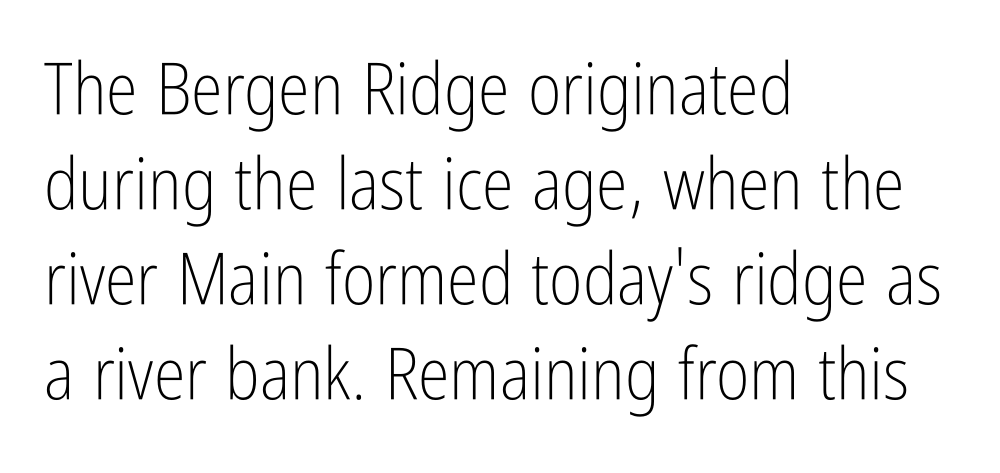
Q: Is the text bold? A: No.
Q: Is the text italic (slanted)? A: No, it is upright.
Q: Is the typeface a serif or a sans-serif typeface? A: Sans-serif.
Q: Is the text underlined? A: No.
Q: How is the paragraph aligned? A: Left-aligned.
Q: Is the spacing between letters normal or unusually wide? A: Normal.
Q: Is the spacing between lines tight, normal or loose? A: Normal.
Q: Width (condensed, normal, or wide)? A: Condensed.
Q: Stroke contrast? A: Low.
Q: x-height? A: Medium.
Q: Monospaced? A: No.
